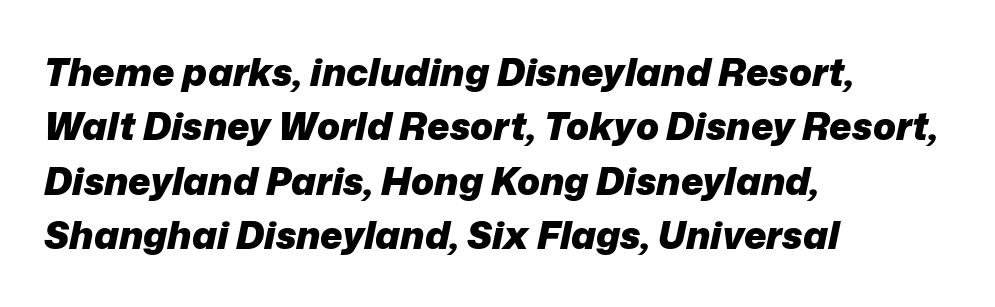
Q: Is the text bold? A: Yes.
Q: Is the text italic (slanted)? A: Yes, it leans right by about 12 degrees.
Q: Is the text underlined? A: No.
Q: How is the paragraph aligned? A: Left-aligned.
Q: Is the spacing between letters normal or unusually wide? A: Normal.
Q: Is the spacing between lines tight, normal or loose? A: Normal.
Q: Width (condensed, normal, or wide)? A: Normal.
Q: Stroke contrast? A: Low.
Q: x-height? A: Medium.
Q: Monospaced? A: No.
